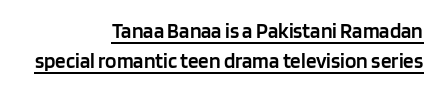
Students, note that the glyphs here touch the page at normal intervals. Which margin do the lines hug? The right one — the left edge is uneven. Regular leading. If you drew a line through each stem, it would be perfectly vertical. Heft: intermediate — a semibold.
